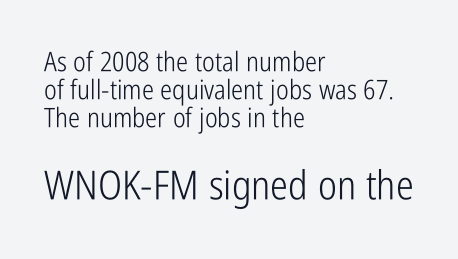
Larger block? The one below; the one above is distinctly smaller. The characters are drawn with everyday or finer stroke widths. What stands out about the letter spacing? Nothing — it is the standard amount. Every character sits straight up, as roman type does.
